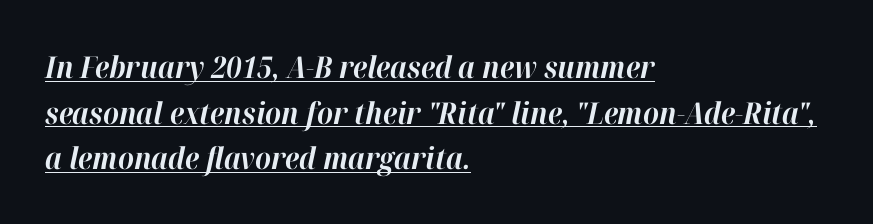
{"italic": "yes", "lean": "right", "slant_degrees": 12, "bold": "yes", "weight": "bold", "width": "normal", "stroke_contrast": "high", "x_height": "medium", "monospaced": "no", "underline": "yes", "align": "left", "line_spacing": "normal", "line_spacing_ratio": 1.52, "letter_spacing": "normal", "letter_spacing_em": 0.0, "glyph_px": 30}
